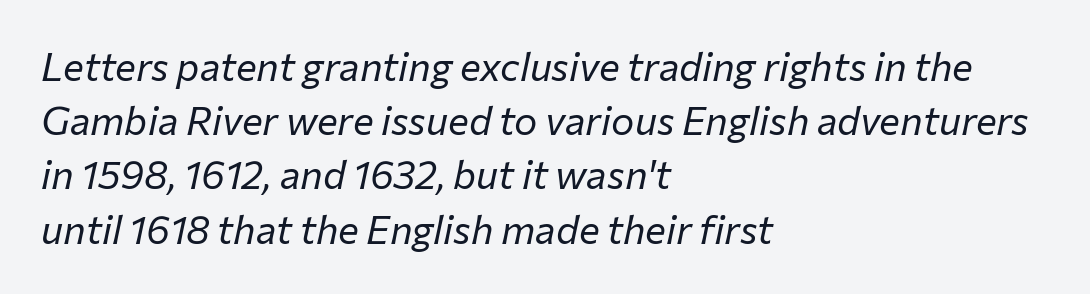
Q: Is the text bold? A: No.
Q: Is the text italic (slanted)? A: Yes, it leans right by about 12 degrees.
Q: Is the text underlined? A: No.
Q: How is the paragraph aligned? A: Left-aligned.
Q: Is the spacing between letters normal or unusually wide? A: Normal.
Q: Is the spacing between lines tight, normal or loose? A: Normal.
Q: Width (condensed, normal, or wide)? A: Normal.
Q: Stroke contrast? A: Low.
Q: x-height? A: Medium.
Q: Monospaced? A: No.
